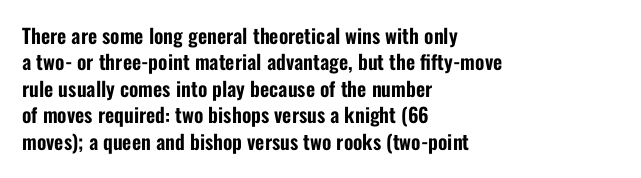
The image shows 20 px text type, upright; set left-aligned, normal line spacing (1.32x), normal letter spacing, not underlined.
